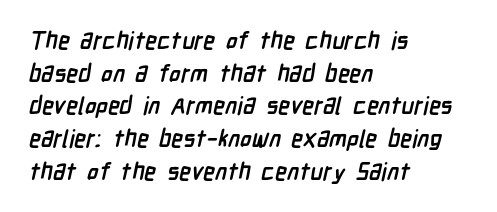
The rag falls on the right side of this text block. The space directly below the letters is spotless. The type is set solid horizontally, with unmodified tracking. Heft: maximum for text — a bold. One glance says typical: line gaps are just what's usual.
